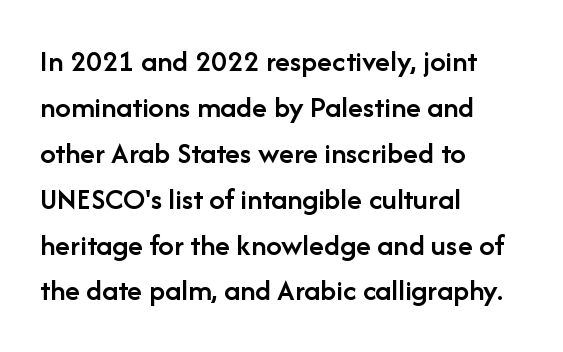
Q: Is the text bold? A: Semi-bold.
Q: Is the text italic (slanted)? A: No, it is upright.
Q: Is the typeface a serif or a sans-serif typeface? A: Sans-serif.
Q: Is the text underlined? A: No.
Q: How is the paragraph aligned? A: Left-aligned.
Q: Is the spacing between letters normal or unusually wide? A: Normal.
Q: Is the spacing between lines tight, normal or loose? A: Normal.
Q: Width (condensed, normal, or wide)? A: Normal.
Q: Stroke contrast? A: Low.
Q: x-height? A: Medium.
Q: Monospaced? A: No.
